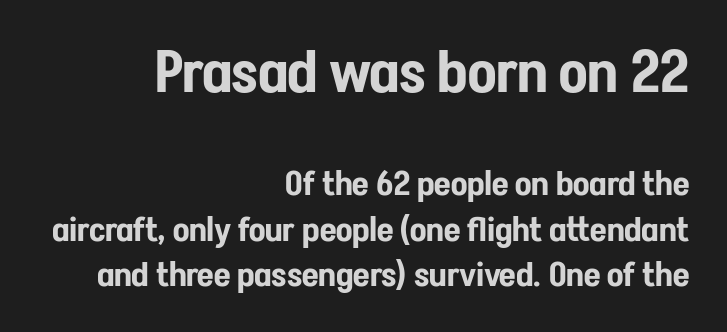
Q: Is the text italic (slanted)? A: No, it is upright.
Q: Is the typeface a serif or a sans-serif typeface? A: Sans-serif.
Q: Is the text underlined? A: No.
Q: How is the paragraph aligned? A: Right-aligned.
Q: Is the spacing between letters normal or unusually wide? A: Normal.
Q: Is the spacing between lines tight, normal or loose? A: Normal.
Q: Which block of text is set in a larger size, the first (top) or the second (bottom)? A: The first (top) one.
Q: Width (condensed, normal, or wide)? A: Condensed.
Q: Stroke contrast? A: Low.
Q: x-height? A: Medium.
Q: Monospaced? A: No.
